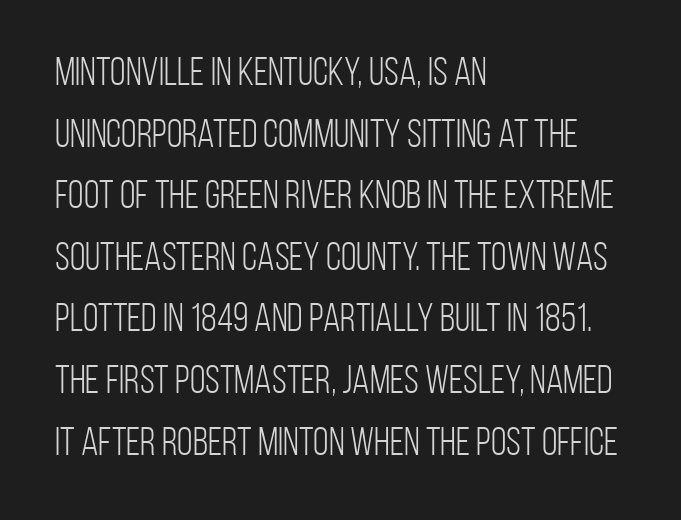
Q: Is the text bold? A: No.
Q: Is the text italic (slanted)? A: No, it is upright.
Q: Is the typeface a serif or a sans-serif typeface? A: Sans-serif.
Q: Is the text underlined? A: No.
Q: How is the paragraph aligned? A: Left-aligned.
Q: Is the spacing between letters normal or unusually wide? A: Normal.
Q: Is the spacing between lines tight, normal or loose? A: Normal.
Q: Width (condensed, normal, or wide)? A: Condensed.
Q: Stroke contrast? A: Low.
Q: x-height? A: Large.
Q: Monospaced? A: No.
